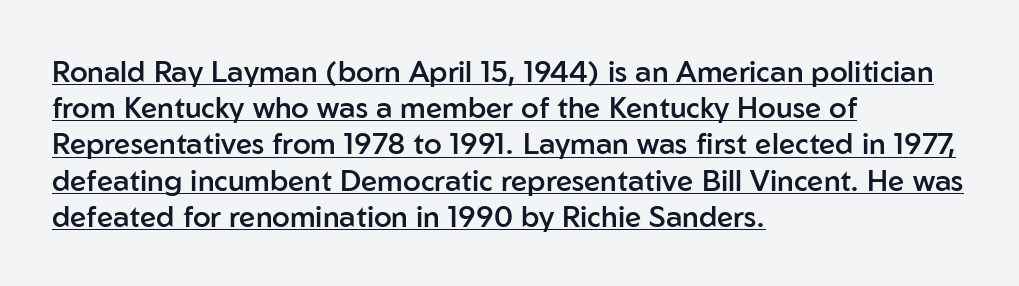
Q: Is the text bold? A: Semi-bold.
Q: Is the text italic (slanted)? A: No, it is upright.
Q: Is the typeface a serif or a sans-serif typeface? A: Sans-serif.
Q: Is the text underlined? A: Yes.
Q: How is the paragraph aligned? A: Left-aligned.
Q: Is the spacing between letters normal or unusually wide? A: Normal.
Q: Is the spacing between lines tight, normal or loose? A: Normal.
Q: Width (condensed, normal, or wide)? A: Normal.
Q: Stroke contrast? A: Low.
Q: x-height? A: Medium.
Q: Monospaced? A: No.
